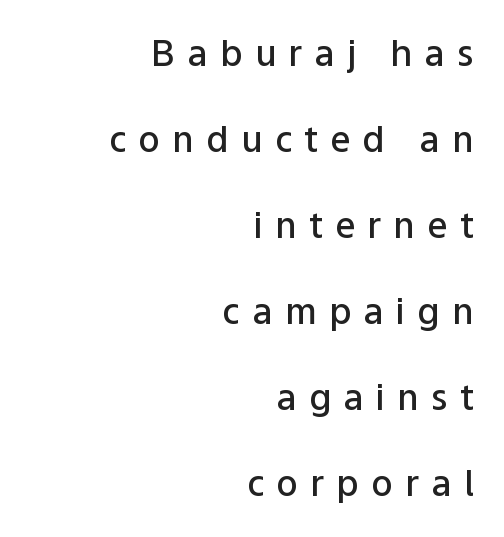
Q: Is the text bold? A: Semi-bold.
Q: Is the text italic (slanted)? A: No, it is upright.
Q: Is the typeface a serif or a sans-serif typeface? A: Sans-serif.
Q: Is the text underlined? A: No.
Q: How is the paragraph aligned? A: Right-aligned.
Q: Is the spacing between letters normal or unusually wide? A: Unusually wide.
Q: Is the spacing between lines tight, normal or loose? A: Loose.
Q: Width (condensed, normal, or wide)? A: Normal.
Q: Stroke contrast? A: Low.
Q: x-height? A: Medium.
Q: Monospaced? A: No.
